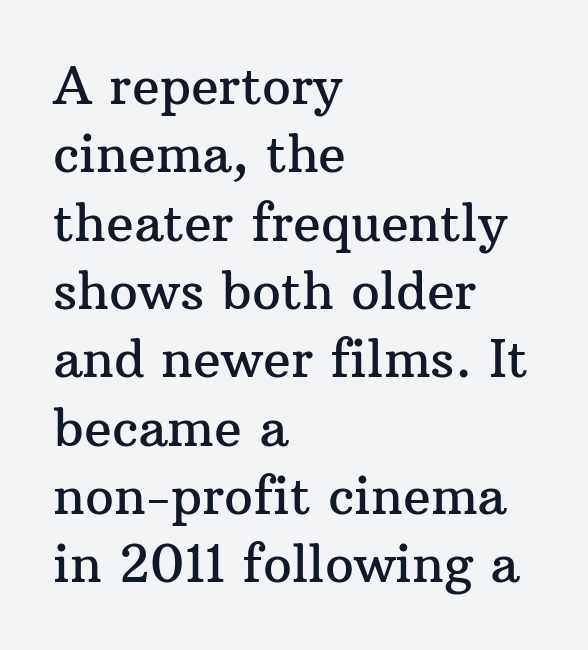
Q: Is the text italic (slanted)? A: No, it is upright.
Q: Is the typeface a serif or a sans-serif typeface? A: Serif.
Q: Is the text underlined? A: No.
Q: How is the paragraph aligned? A: Left-aligned.
Q: Is the spacing between letters normal or unusually wide? A: Normal.
Q: Is the spacing between lines tight, normal or loose? A: Normal.
Q: Width (condensed, normal, or wide)? A: Normal.
Q: Stroke contrast? A: Medium.
Q: x-height? A: Medium.
Q: Monospaced? A: No.
